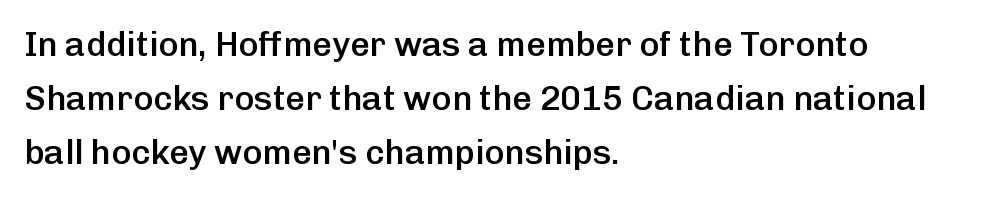
Leading: standard. Spacing between characters is what you'd get straight out of the box. This rendering uses left alignment, leaving the right contour irregular. No feet cap the strokes, marking this as sans-serif type. Think of a printed novel: that variable character pitch is what you see here.
